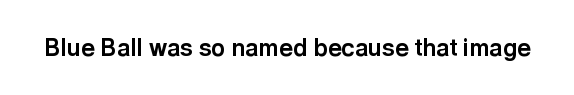
Q: Is the text bold? A: Yes.
Q: Is the text italic (slanted)? A: No, it is upright.
Q: Is the text underlined? A: No.
Q: Is the spacing between letters normal or unusually wide? A: Normal.
